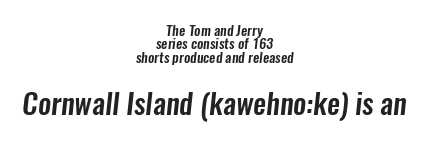
Quick note: interline space is minimal. You could not count columns in this text — the font is proportionally spaced. The block sitting lower on the canvas is the one with enlarged characters. A bare baseline throughout the passage. These lines are centered, leaving both edges ragged. Observe the absence of serifs on each vertical stroke in this sample.
